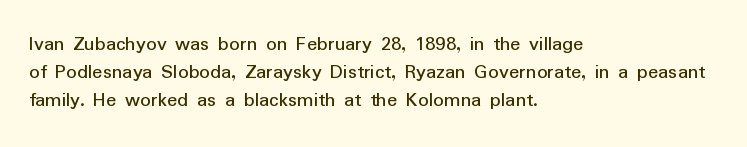
Q: Is the text italic (slanted)? A: No, it is upright.
Q: Is the text underlined? A: No.
Q: How is the paragraph aligned? A: Left-aligned.
Q: Is the spacing between letters normal or unusually wide? A: Normal.
Q: Is the spacing between lines tight, normal or loose? A: Normal.
